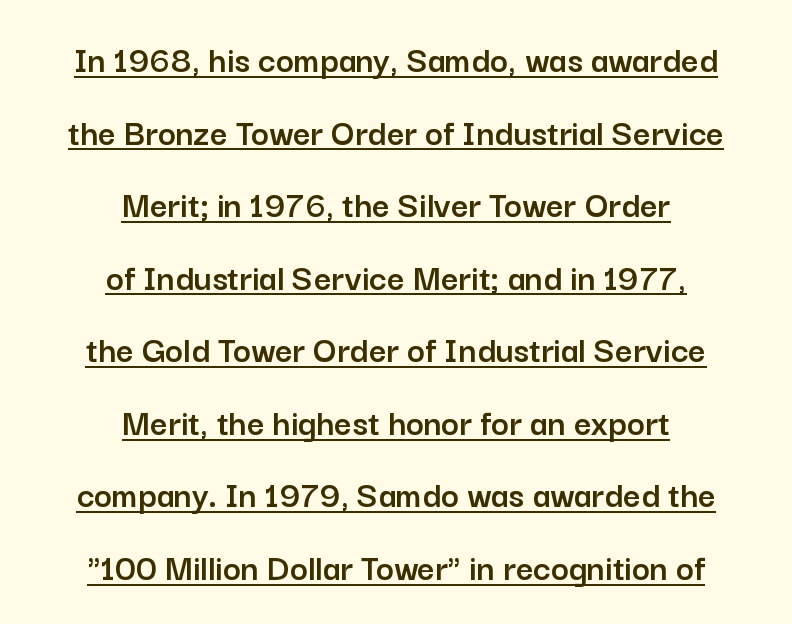
Q: Is the text italic (slanted)? A: No, it is upright.
Q: Is the typeface a serif or a sans-serif typeface? A: Sans-serif.
Q: Is the text underlined? A: Yes.
Q: How is the paragraph aligned? A: Centered.
Q: Is the spacing between letters normal or unusually wide? A: Normal.
Q: Is the spacing between lines tight, normal or loose? A: Loose.
Q: Width (condensed, normal, or wide)? A: Normal.
Q: Stroke contrast? A: Low.
Q: x-height? A: Medium.
Q: Monospaced? A: No.
